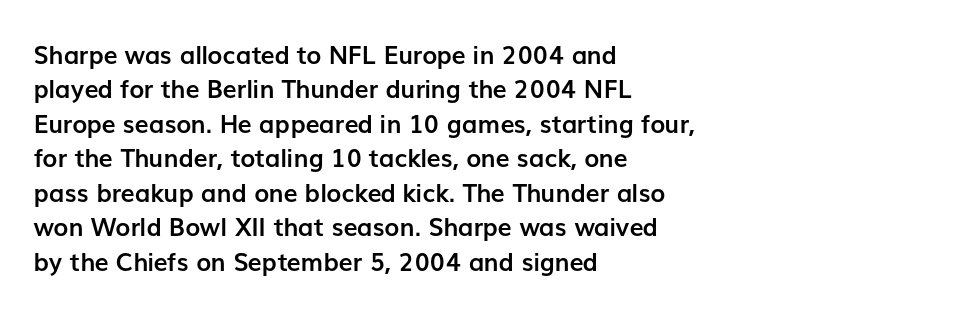
Q: Is the text bold? A: Yes.
Q: Is the text italic (slanted)? A: No, it is upright.
Q: Is the text underlined? A: No.
Q: How is the paragraph aligned? A: Left-aligned.
Q: Is the spacing between letters normal or unusually wide? A: Normal.
Q: Is the spacing between lines tight, normal or loose? A: Normal.
